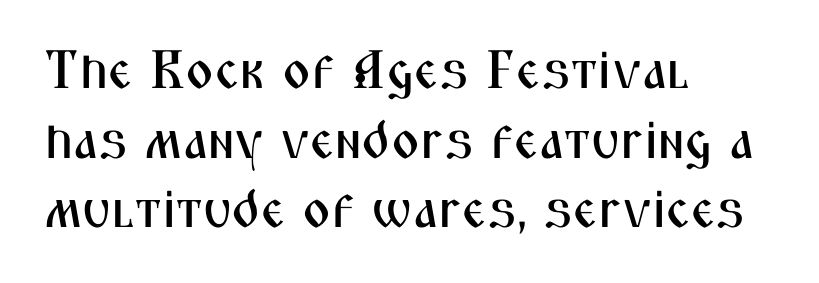
Q: Is the text italic (slanted)? A: No, it is upright.
Q: Is the typeface a serif or a sans-serif typeface? A: Sans-serif.
Q: Is the text underlined? A: No.
Q: How is the paragraph aligned? A: Left-aligned.
Q: Is the spacing between letters normal or unusually wide? A: Normal.
Q: Is the spacing between lines tight, normal or loose? A: Normal.
Q: Width (condensed, normal, or wide)? A: Condensed.
Q: Stroke contrast? A: Medium.
Q: x-height? A: Medium.
Q: Monospaced? A: No.
